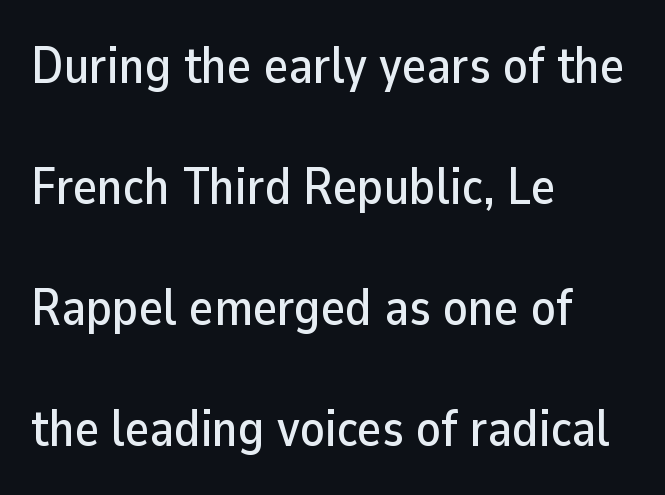
The image shows 51 px sans-serif type, upright; set left-aligned, loose line spacing (2.37x), normal letter spacing, not underlined; low stroke contrast and a medium x-height.
